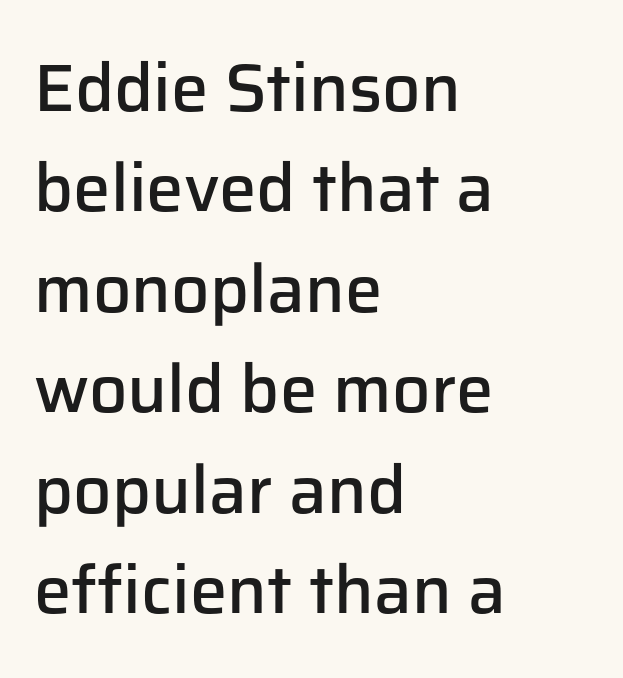
{"serif": "no", "italic": "no", "bold": "semi", "weight": "semibold", "width": "normal", "stroke_contrast": "low", "x_height": "medium", "monospaced": "no", "underline": "no", "align": "left", "line_spacing": "normal", "line_spacing_ratio": 1.5, "letter_spacing": "normal", "letter_spacing_em": 0.0, "glyph_px": 67}
